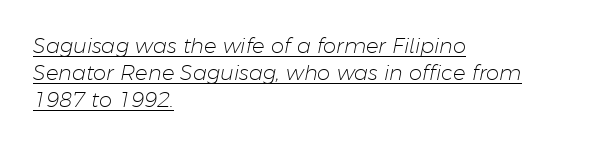
Q: Is the text bold? A: No.
Q: Is the text italic (slanted)? A: Yes, it leans right by about 11 degrees.
Q: Is the text underlined? A: Yes.
Q: How is the paragraph aligned? A: Left-aligned.
Q: Is the spacing between letters normal or unusually wide? A: Normal.
Q: Is the spacing between lines tight, normal or loose? A: Normal.
